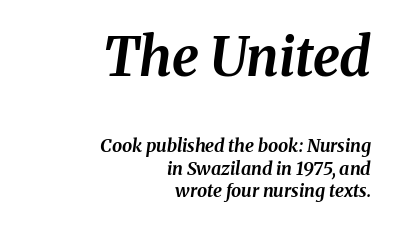
The image shows 54 px bold type, italic (leaning right); set right-aligned, normal line spacing (1.27x), normal letter spacing, not underlined; the first (top) block is 3.0x larger; medium stroke contrast and a medium x-height.
